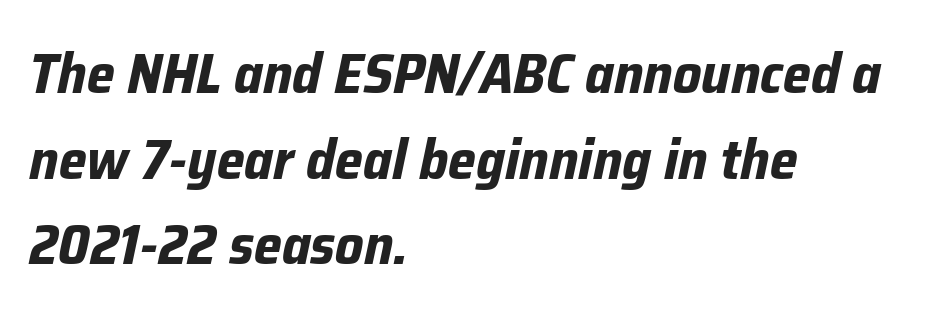
The image shows 56 px bold type, italic (leaning right); set left-aligned, normal line spacing (1.53x), normal letter spacing, not underlined; low stroke contrast and a medium x-height.
